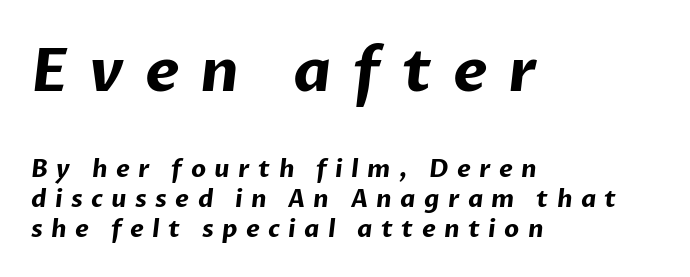
Emphasis by weight is at full strength: bold. Does extra space separate the letters? Yes, quite a lot of it. Letters rest on an invisible, unmarked baseline. The letters advance in unequal steps, a hallmark of proportional type. Character size in the leading block exceeds that of the trailing block. Grotesque or geometric, the face here clearly has no serifs.
